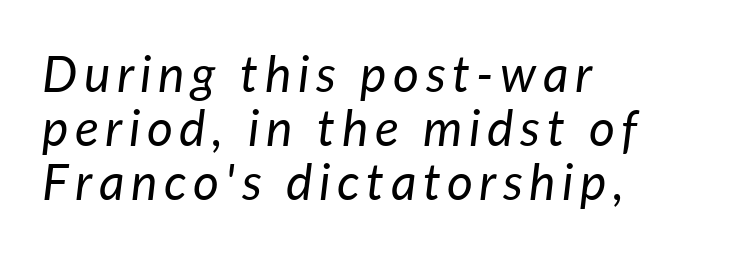
Q: Is the text bold? A: No.
Q: Is the text italic (slanted)? A: Yes, it leans right by about 7 degrees.
Q: Is the text underlined? A: No.
Q: How is the paragraph aligned? A: Left-aligned.
Q: Is the spacing between lines tight, normal or loose? A: Tight.
Q: Width (condensed, normal, or wide)? A: Normal.
Q: Stroke contrast? A: Low.
Q: x-height? A: Medium.
Q: Monospaced? A: No.
